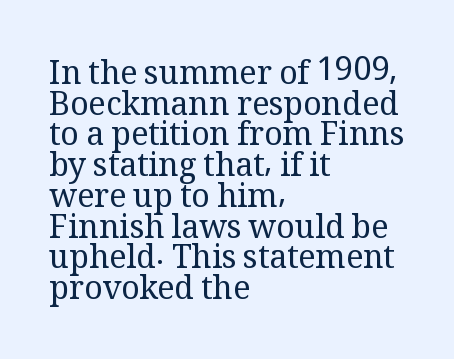
Caption: face not bold, strokes unweighted. Line beginnings align vertically; line endings do not. The passage shown is typed in a proportional face where columns would drift. The string is rendered with underlining switched off.
